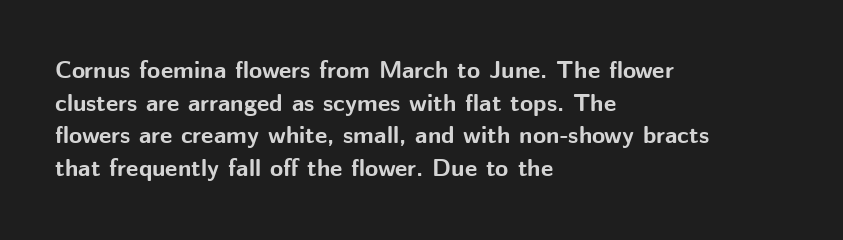
The image shows 24 px bold type, upright; set left-aligned, normal line spacing (1.36x), normal letter spacing, not underlined.
